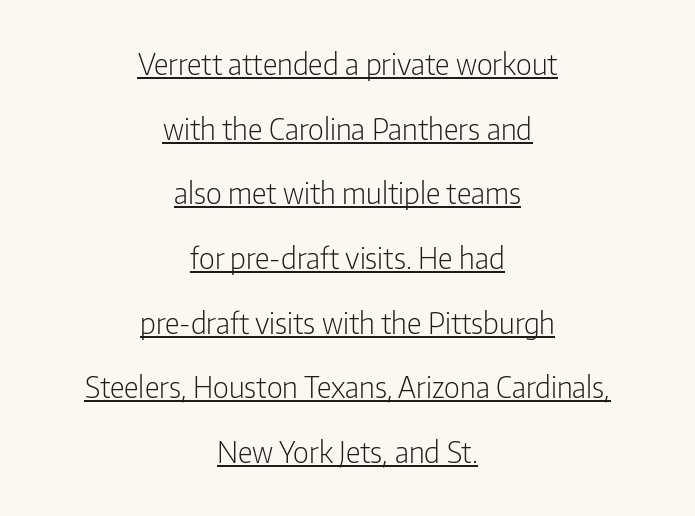
Weight: in the light-to-regular range. Quick note: not italic, upright. Interline gaps are noticeably wide in this sample. The lines in this sample share a center point and differ in where they start and stop. The glyphs are accompanied by a horizontal stroke just below them. This sample has the flowing, uneven cadence of proportional lettering.
